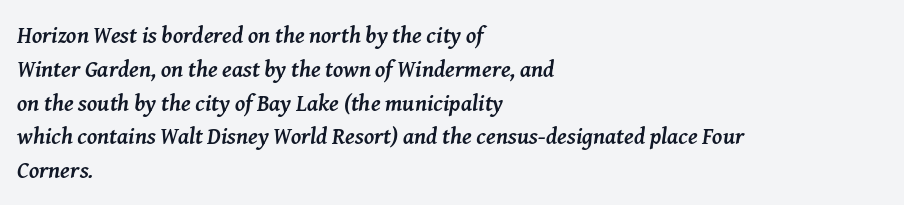
{"italic": "yes", "lean": "right", "slant_degrees": 8, "bold": "yes", "underline": "no", "align": "left", "line_spacing": "normal", "line_spacing_ratio": 1.47, "letter_spacing": "normal", "letter_spacing_em": 0.0, "glyph_px": 23}
